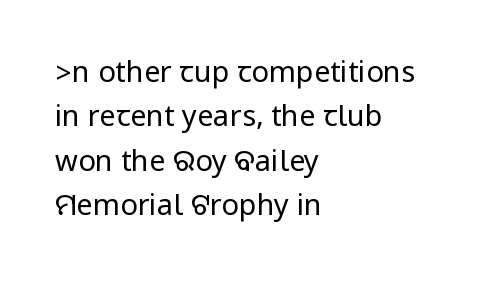
The image shows 29 px regular-weight, condensed sans-serif type, upright; set left-aligned, normal line spacing (1.53x), normal letter spacing, not underlined; low stroke contrast.
